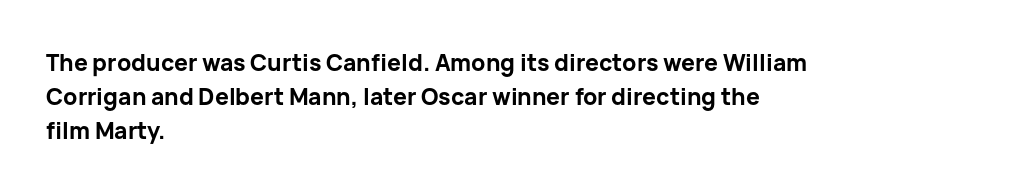
{"italic": "no", "bold": "yes", "underline": "no", "align": "left", "line_spacing": "normal", "line_spacing_ratio": 1.48, "letter_spacing": "normal", "letter_spacing_em": 0.0, "glyph_px": 23}
